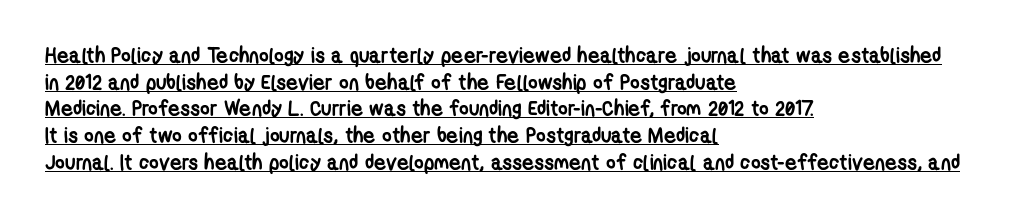
The image shows 21 px bold type; set left-aligned, normal line spacing (1.27x), normal letter spacing, underlined.
